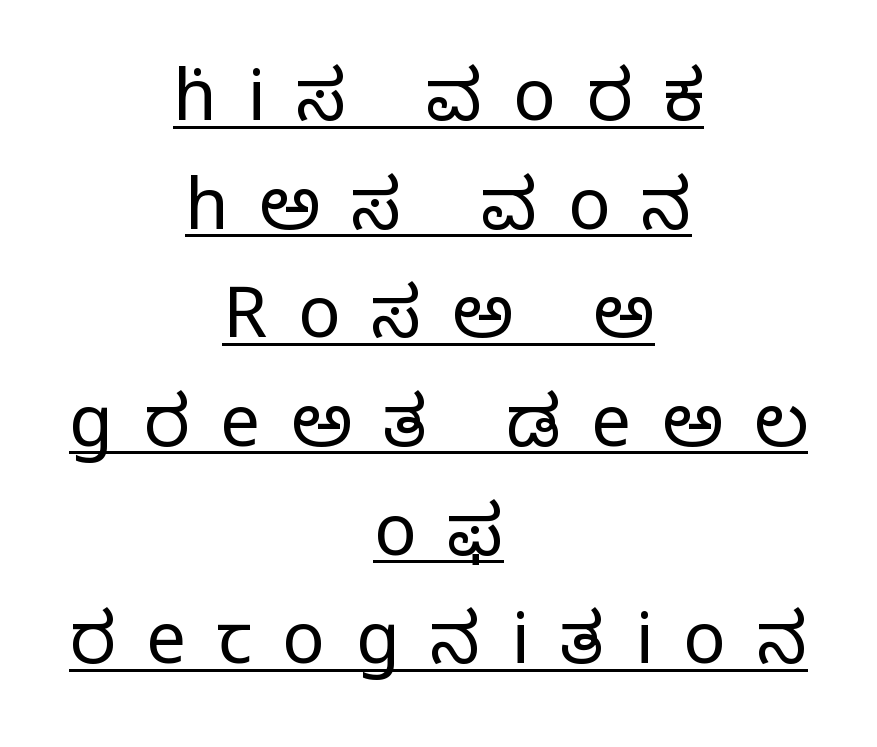
The image shows 71 px regular-weight serif type, upright; set centered, normal line spacing (1.53x), unusually wide letter spacing (+0.43 em), underlined; low stroke contrast and a large x-height.
